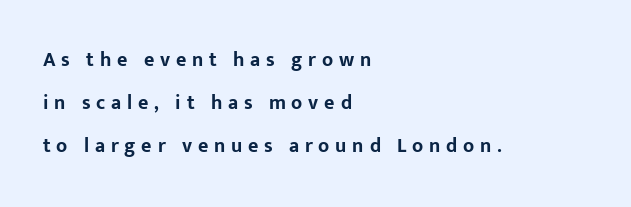
Q: Is the text bold? A: Yes.
Q: Is the text italic (slanted)? A: No, it is upright.
Q: Is the text underlined? A: No.
Q: How is the paragraph aligned? A: Left-aligned.
Q: Is the spacing between letters normal or unusually wide? A: Unusually wide.
Q: Is the spacing between lines tight, normal or loose? A: Loose.
